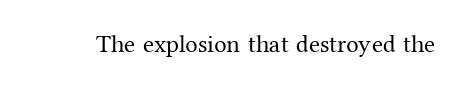
The image shows 25 px text type, upright; set normal letter spacing, not underlined.
